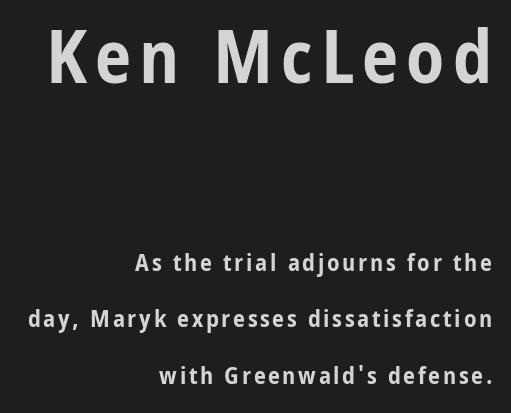
Grotesque or geometric, the face here clearly has no serifs. The leading is generous, giving the passage an open texture. Only glyphs here, with clear space below each row. Proportional: the letters do not fall into vertical columns. Every character sits straight up, as roman type does.
